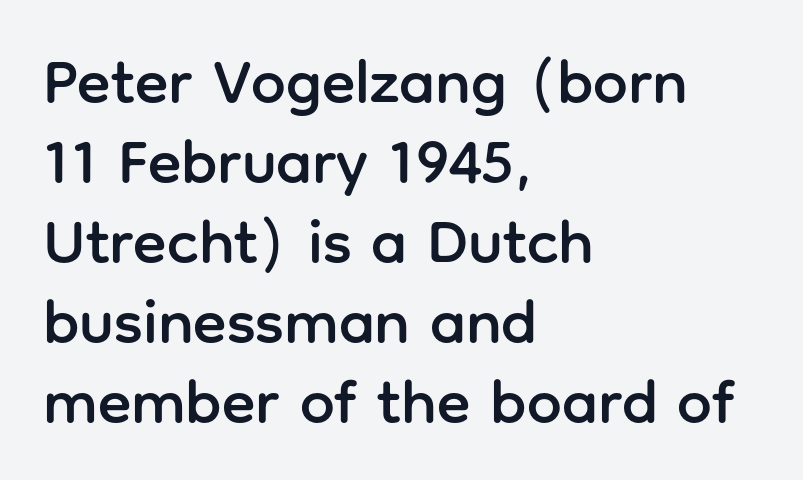
You could not count columns in this text — the font is proportionally spaced. Standard letterfit; no display-style spreading of the glyphs. Just letters on the line, the space beneath them empty. Reading down the block, your eye returns to a fixed left position each line.
